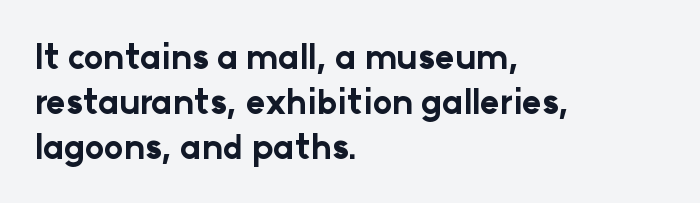
Whoever set this chose a conventional vertical rhythm. Are there feet on the stems? There aren't — it's a sans. Character widths vary here, with narrow letters taking less room than wide ones. Descenders hang freely into open space.
